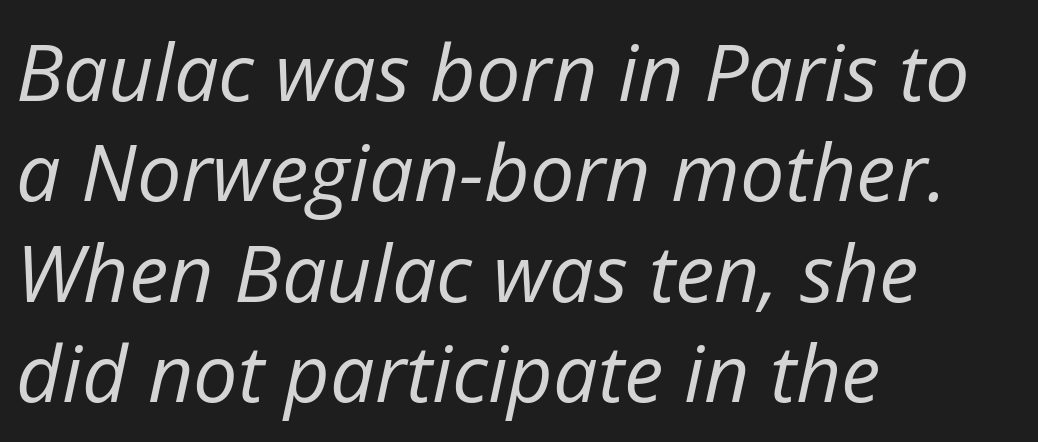
Q: Is the text bold? A: No.
Q: Is the text italic (slanted)? A: Yes, it leans right by about 12 degrees.
Q: Is the text underlined? A: No.
Q: How is the paragraph aligned? A: Left-aligned.
Q: Is the spacing between letters normal or unusually wide? A: Normal.
Q: Is the spacing between lines tight, normal or loose? A: Normal.
Q: Width (condensed, normal, or wide)? A: Normal.
Q: Stroke contrast? A: Low.
Q: x-height? A: Medium.
Q: Monospaced? A: No.
